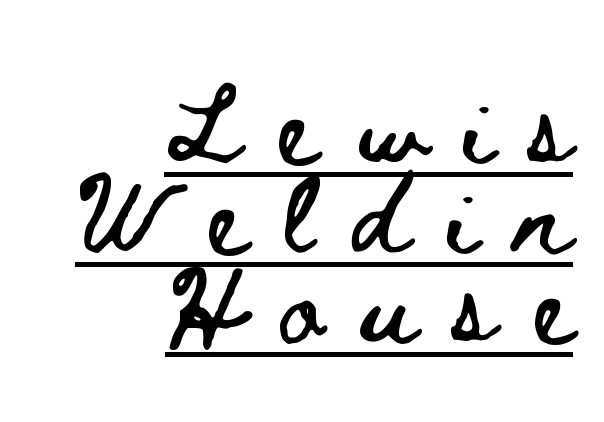
Q: Is the text underlined? A: Yes.
Q: How is the paragraph aligned? A: Right-aligned.
Q: Is the spacing between letters normal or unusually wide? A: Unusually wide.
Q: Is the spacing between lines tight, normal or loose? A: Tight.
Q: Width (condensed, normal, or wide)? A: Wide.
Q: Stroke contrast? A: Low.
Q: x-height? A: Small.
Q: Monospaced? A: No.
